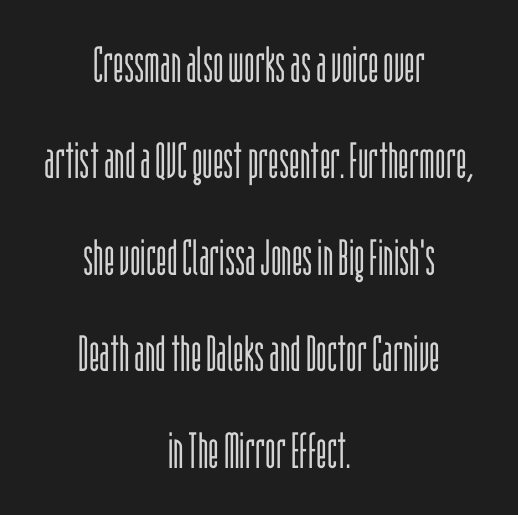
{"serif": "no", "italic": "no", "bold": "no", "weight": "light", "width": "condensed", "stroke_contrast": "low", "x_height": "large", "monospaced": "no", "underline": "no", "align": "center", "line_spacing": "loose", "line_spacing_ratio": 1.93, "letter_spacing": "normal", "letter_spacing_em": 0.0, "glyph_px": 50}
